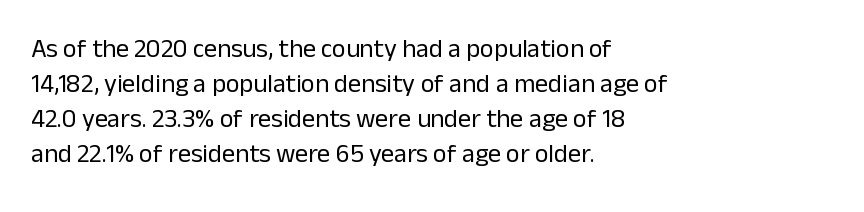
The image shows 26 px text type, upright; set left-aligned, normal line spacing (1.34x), normal letter spacing, not underlined.
